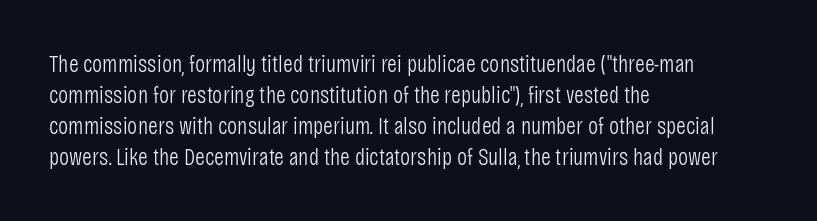
{"italic": "no", "bold": "no", "underline": "no", "align": "left", "line_spacing": "normal", "line_spacing_ratio": 1.29, "letter_spacing": "normal", "letter_spacing_em": 0.0, "glyph_px": 24}
